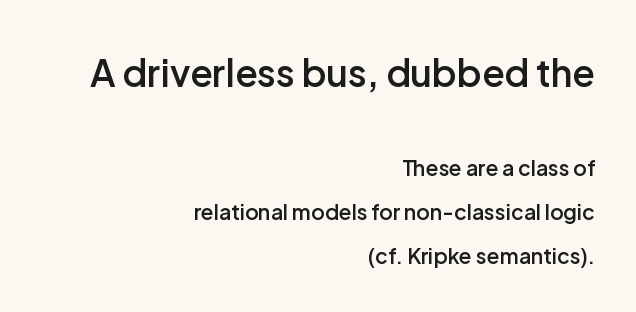
Which chunk is bigger? The first one — the top block dwarfs the bottom. Look at the tracking — it's just the regular setting, nothing added. The gap between lines stays unmarked. Vertically, the passage feels expansive, rows floating well apart. Horizontally, the lines are justified to the trailing edge only. A bit beefed up — I'd call it semibold rather than bold.
